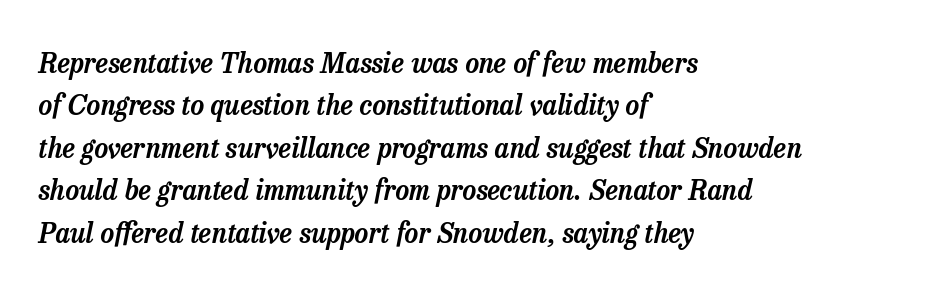
One glance says typical: line gaps are just what's usual. Lines of text with bare space underneath. Glyph-to-glyph distance matches everyday printed text. The setting favours the left margin, as ordinary paragraphs usually do.
